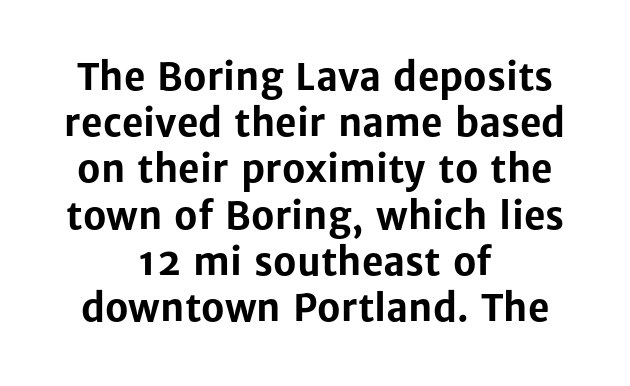
The image shows 37 px bold sans-serif type, upright; set centered, normal line spacing (1.25x), normal letter spacing, not underlined; low stroke contrast and a medium x-height.
